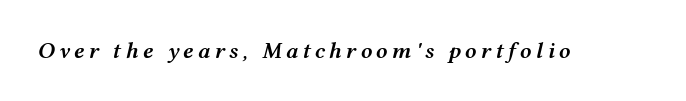
The image shows 23 px text type, italic (leaning right); set not underlined.
